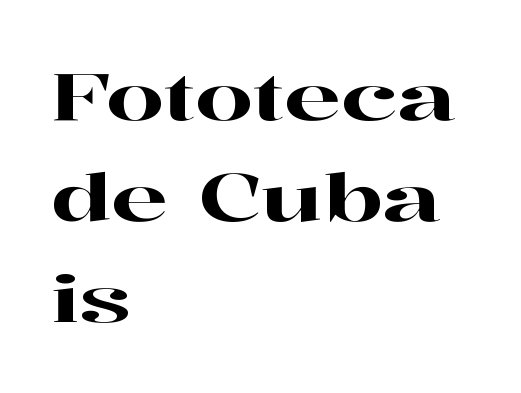
The image shows 66 px wide serif type, upright; set left-aligned, normal line spacing (1.53x), normal letter spacing, not underlined; high stroke contrast and a medium x-height.
